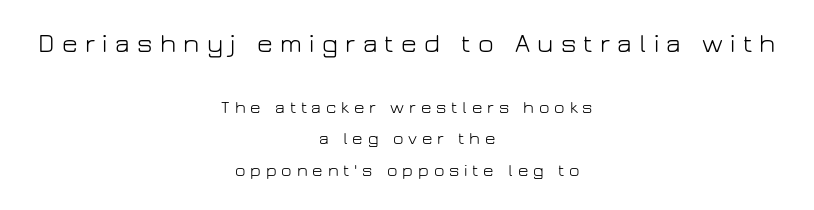
Q: Is the text bold? A: No.
Q: Is the text italic (slanted)? A: No, it is upright.
Q: Is the text underlined? A: No.
Q: How is the paragraph aligned? A: Centered.
Q: Is the spacing between letters normal or unusually wide? A: Unusually wide.
Q: Which block of text is set in a larger size, the first (top) or the second (bottom)? A: The first (top) one.
